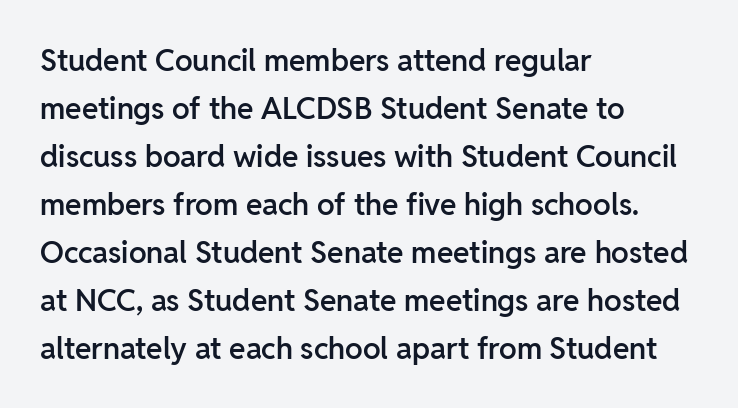
The letters advance in unequal steps, a hallmark of proportional type. Ascenders rise straight up at ninety degrees. Glance below the letters and you will spot only blank space. Is there much room between lines? A standard amount, neither cramped nor airy.
